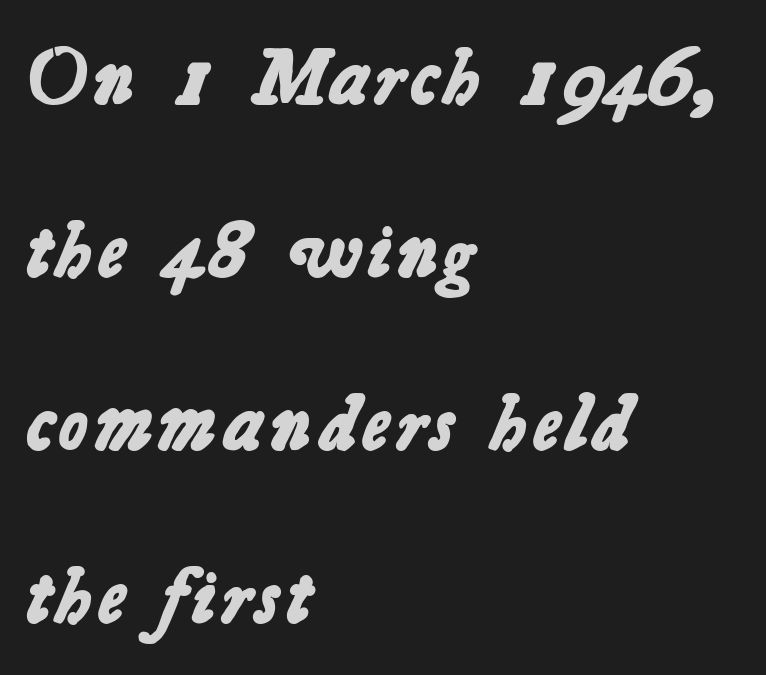
{"serif": "no", "bold": "yes", "weight": "bold", "width": "normal", "stroke_contrast": "low", "x_height": "medium", "monospaced": "no", "underline": "no", "align": "left", "line_spacing": "loose", "line_spacing_ratio": 2.19, "letter_spacing": "normal", "letter_spacing_em": 0.0, "glyph_px": 79}
